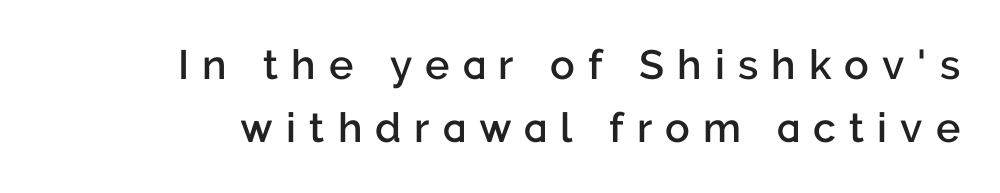
Q: Is the text bold? A: Semi-bold.
Q: Is the text italic (slanted)? A: No, it is upright.
Q: Is the typeface a serif or a sans-serif typeface? A: Sans-serif.
Q: Is the text underlined? A: No.
Q: Is the spacing between letters normal or unusually wide? A: Unusually wide.
Q: Is the spacing between lines tight, normal or loose? A: Normal.
Q: Width (condensed, normal, or wide)? A: Normal.
Q: Stroke contrast? A: Low.
Q: x-height? A: Medium.
Q: Monospaced? A: No.
